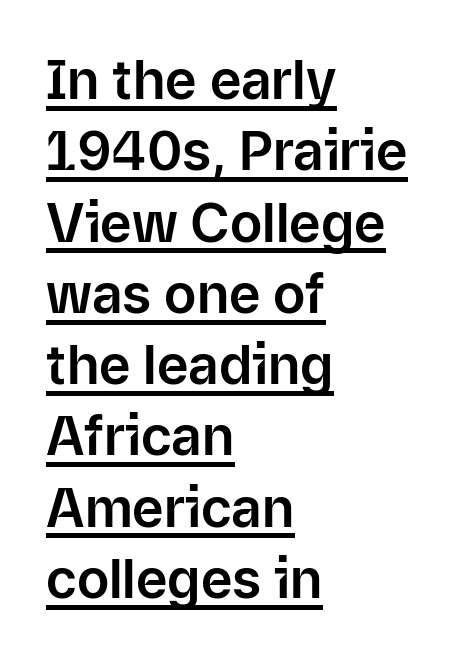
{"serif": "no", "italic": "no", "width": "normal", "stroke_contrast": "low", "x_height": "medium", "monospaced": "no", "underline": "yes", "align": "left", "line_spacing": "normal", "line_spacing_ratio": 1.32, "letter_spacing": "normal", "letter_spacing_em": 0.0, "glyph_px": 54}
